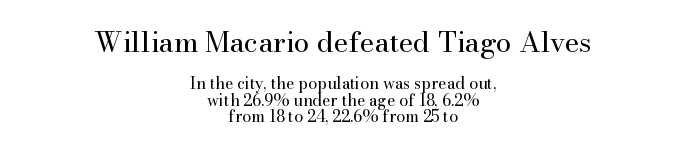
{"serif": "yes", "italic": "no", "bold": "no", "weight": "regular", "width": "normal", "stroke_contrast": "high", "x_height": "small", "monospaced": "no", "underline": "no", "align": "center", "line_spacing": "tight", "line_spacing_ratio": 1.03, "letter_spacing": "normal", "letter_spacing_em": 0.0, "larger_block": "first", "size_ratio": 1.75, "glyph_px": 28}
